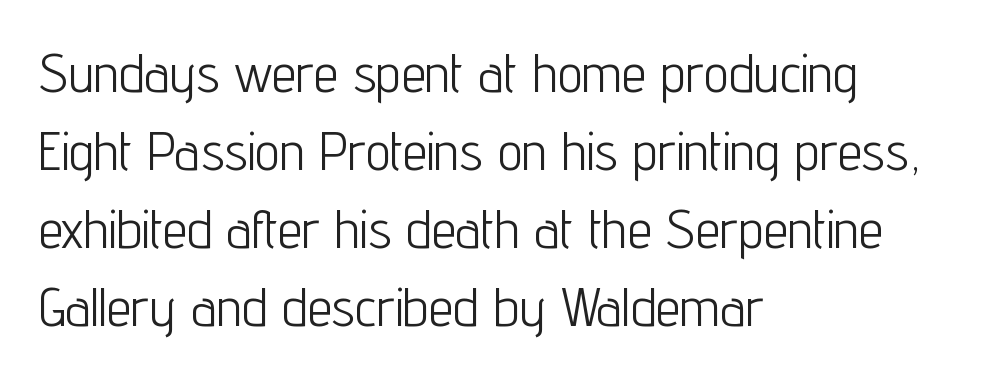
{"serif": "no", "italic": "no", "bold": "no", "weight": "light", "width": "condensed", "stroke_contrast": "low", "x_height": "medium", "monospaced": "no", "underline": "no", "align": "left", "line_spacing": "normal", "line_spacing_ratio": 1.42, "letter_spacing": "normal", "letter_spacing_em": 0.0, "glyph_px": 55}
